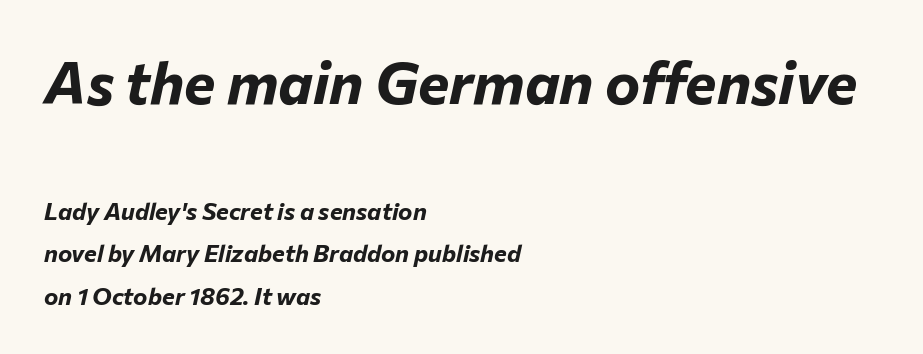
Block one is the big one; block two sits smaller underneath. Descenders are the only things crossing below the line. Inter-character spacing is left at the font's built-in metrics. Here the designer chose a conventional face with non-uniform glyph widths.
